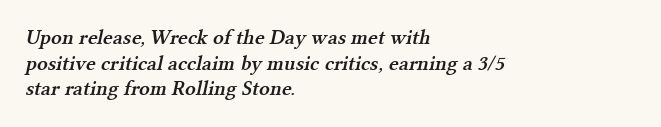
The image shows 21 px text type; set left-aligned, line spacing 1.22x, normal letter spacing, not underlined.
